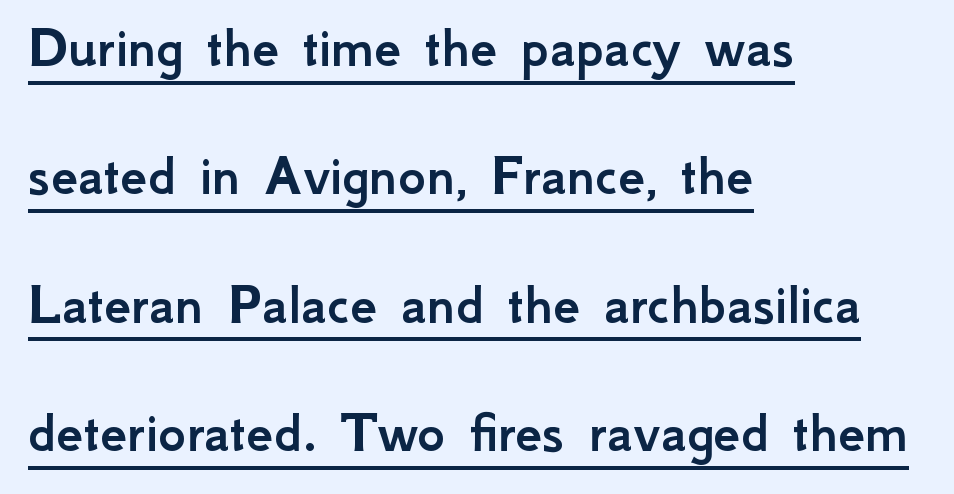
Q: Is the text italic (slanted)? A: No, it is upright.
Q: Is the typeface a serif or a sans-serif typeface? A: Sans-serif.
Q: Is the text underlined? A: Yes.
Q: How is the paragraph aligned? A: Left-aligned.
Q: Is the spacing between letters normal or unusually wide? A: Normal.
Q: Is the spacing between lines tight, normal or loose? A: Loose.
Q: Width (condensed, normal, or wide)? A: Normal.
Q: Stroke contrast? A: Low.
Q: x-height? A: Small.
Q: Monospaced? A: No.
